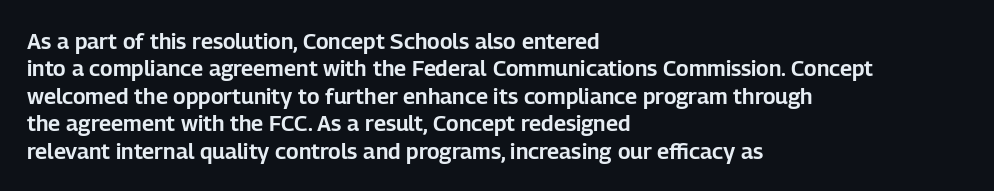
Q: Is the text italic (slanted)? A: No, it is upright.
Q: Is the text underlined? A: No.
Q: How is the paragraph aligned? A: Left-aligned.
Q: Is the spacing between letters normal or unusually wide? A: Normal.
Q: Is the spacing between lines tight, normal or loose? A: Normal.
